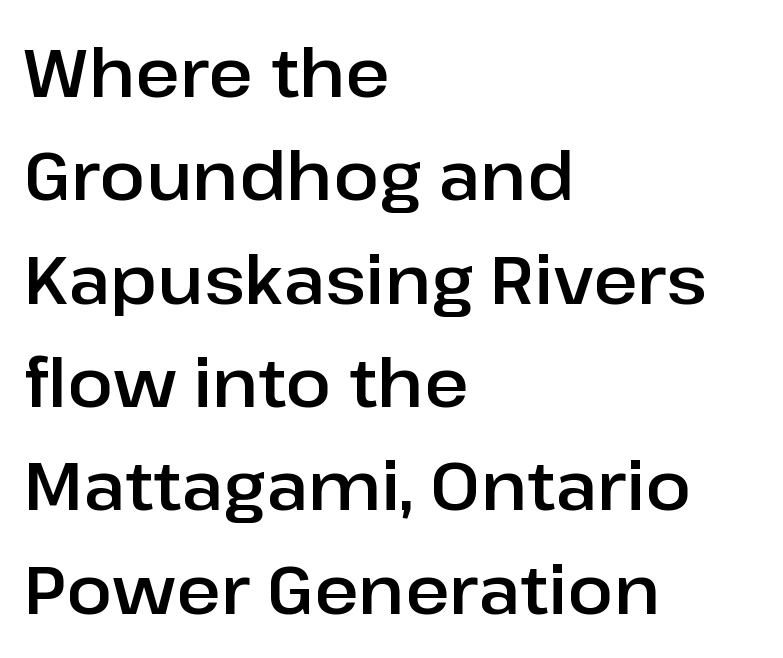
Classification — sans serif. A typesetter would call this leading conventional body-copy spacing. Horizontal alignment here is leftward, the default for most running prose. The passage shown is not underscored anywhere. How are the letters spaced? Ordinarily, with no added tracking.
